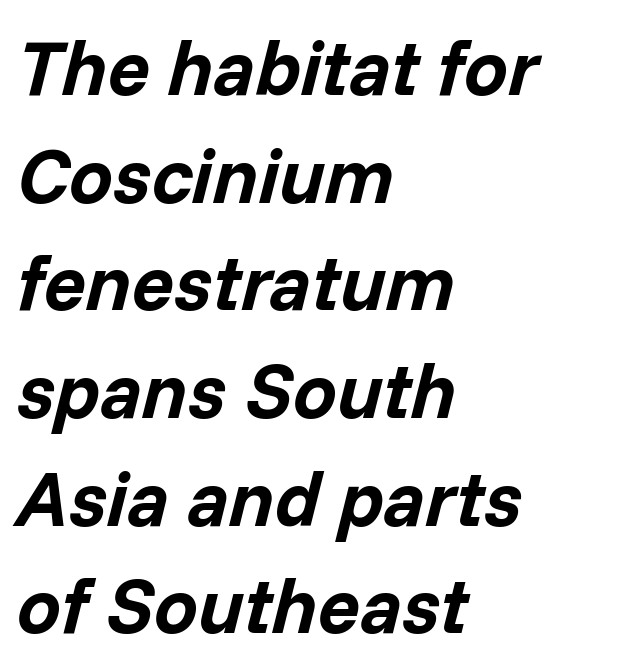
Q: Is the text bold? A: Yes.
Q: Is the text italic (slanted)? A: Yes, it leans right by about 14 degrees.
Q: Is the text underlined? A: No.
Q: How is the paragraph aligned? A: Left-aligned.
Q: Is the spacing between letters normal or unusually wide? A: Normal.
Q: Is the spacing between lines tight, normal or loose? A: Normal.
Q: Width (condensed, normal, or wide)? A: Normal.
Q: Stroke contrast? A: Low.
Q: x-height? A: Medium.
Q: Monospaced? A: No.
